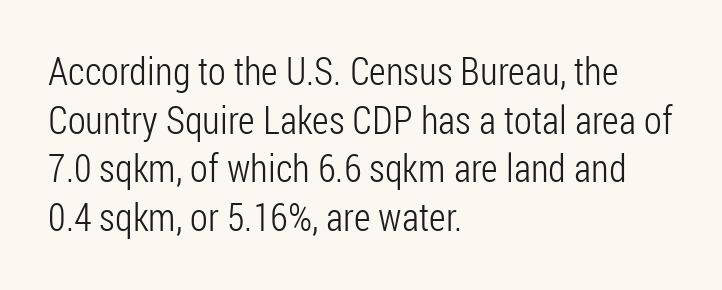
Each letter keeps its own natural width here, so spacing adapts to shape. Layout note: lines flush left. Classification — sans serif. Whoever set this chose a conventional vertical rhythm.
